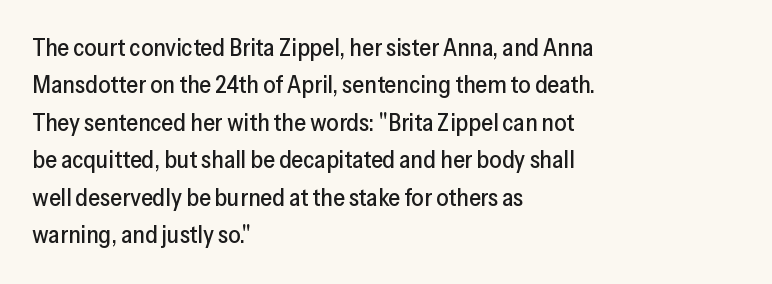
{"italic": "no", "underline": "no", "align": "left", "line_spacing": "normal", "line_spacing_ratio": 1.56, "letter_spacing": "normal", "letter_spacing_em": 0.0, "glyph_px": 24}
